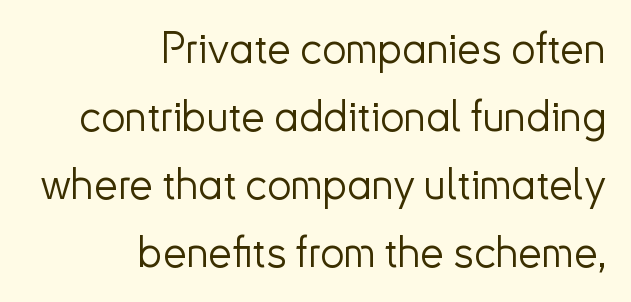
{"serif": "no", "italic": "no", "bold": "no", "weight": "light", "width": "normal", "stroke_contrast": "low", "x_height": "small", "monospaced": "no", "underline": "no", "align": "right", "line_spacing": "normal", "line_spacing_ratio": 1.58, "letter_spacing": "normal", "letter_spacing_em": 0.0, "glyph_px": 43}
